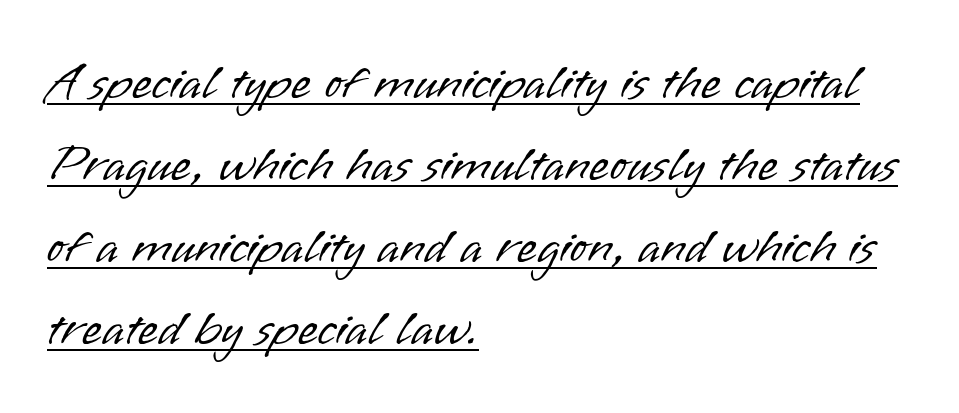
The image shows 52 px light sans-serif type; set left-aligned, normal line spacing (1.58x), normal letter spacing, underlined; low stroke contrast and a small x-height.
